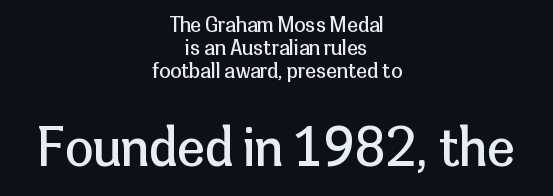
The later block is typeset at a bigger size than the earlier block. The letters sit at their default tracking, neither squeezed nor spread. Students, observe: this is what under-led, compact text looks like. Is there any slant? The stems are plumb.
